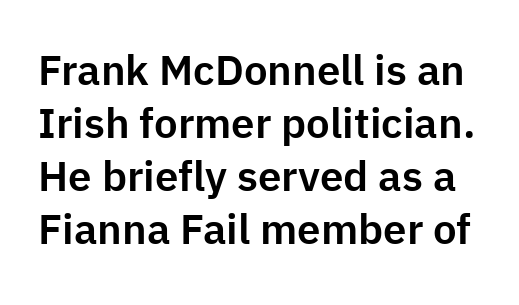
{"serif": "no", "italic": "no", "width": "normal", "stroke_contrast": "low", "x_height": "medium", "monospaced": "no", "underline": "no", "line_spacing": "normal", "line_spacing_ratio": 1.26, "letter_spacing": "normal", "letter_spacing_em": 0.0, "glyph_px": 42}
